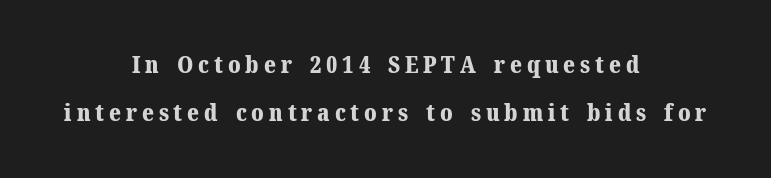
The image shows 24 px bold type, upright; set centered, loose line spacing (1.98x), unusually wide letter spacing (+0.2 em), not underlined.
